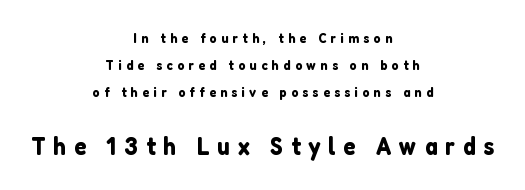
{"italic": "no", "underline": "no", "align": "center", "line_spacing": "loose", "line_spacing_ratio": 1.92, "letter_spacing": "wide", "letter_spacing_em": 0.31, "larger_block": "second", "size_ratio": 1.79, "glyph_px": 25}
